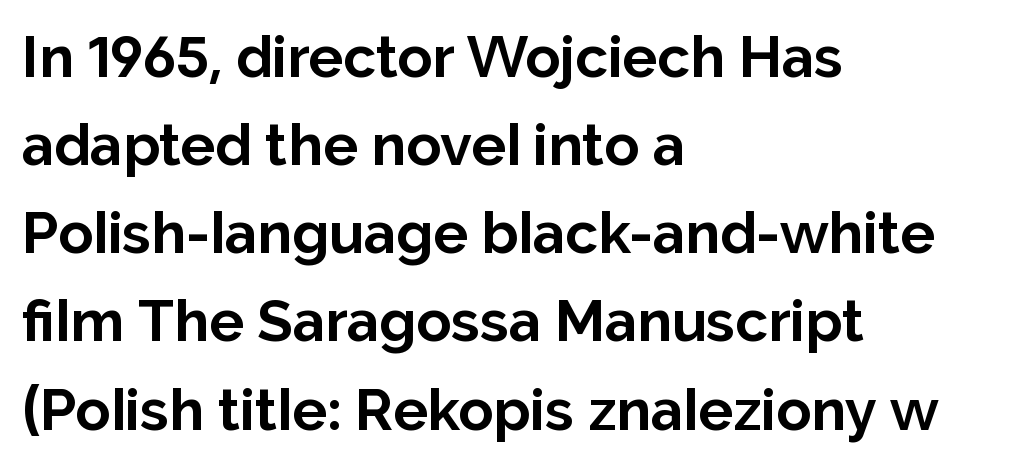
Q: Is the text bold? A: Yes.
Q: Is the text italic (slanted)? A: No, it is upright.
Q: Is the typeface a serif or a sans-serif typeface? A: Sans-serif.
Q: Is the text underlined? A: No.
Q: How is the paragraph aligned? A: Left-aligned.
Q: Is the spacing between letters normal or unusually wide? A: Normal.
Q: Is the spacing between lines tight, normal or loose? A: Normal.
Q: Width (condensed, normal, or wide)? A: Normal.
Q: Stroke contrast? A: Low.
Q: x-height? A: Medium.
Q: Monospaced? A: No.
